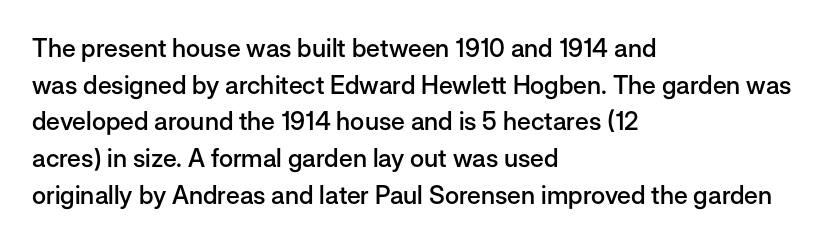
The image shows 25 px text type, upright; set left-aligned, normal line spacing (1.47x), normal letter spacing, not underlined.
